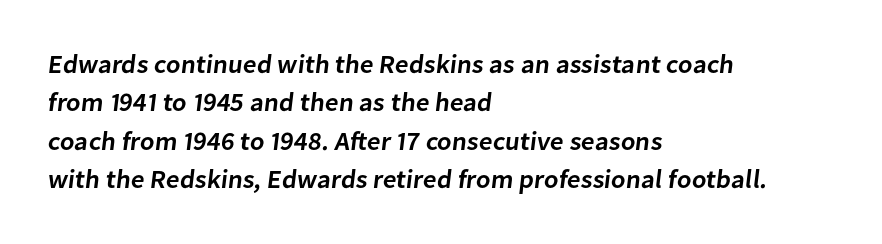
{"bold": "semi", "underline": "no", "align": "left", "line_spacing": "normal", "line_spacing_ratio": 1.48, "letter_spacing": "normal", "letter_spacing_em": 0.0, "glyph_px": 26}
